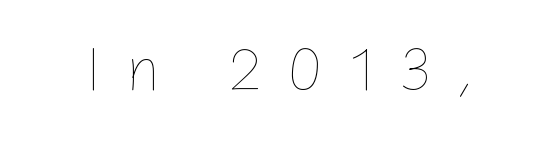
The image shows 62 px thin type, upright; set unusually wide letter spacing (+0.4 em), not underlined; low stroke contrast and a medium x-height.
